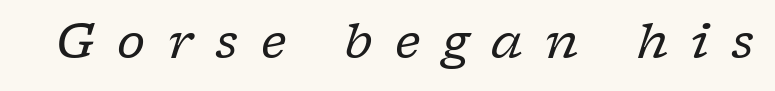
{"serif": "yes", "italic": "yes", "lean": "right", "slant_degrees": 17, "bold": "no", "weight": "regular", "width": "normal", "stroke_contrast": "low", "x_height": "medium", "monospaced": "no", "underline": "no", "letter_spacing": "wide", "letter_spacing_em": 0.47, "glyph_px": 48}
